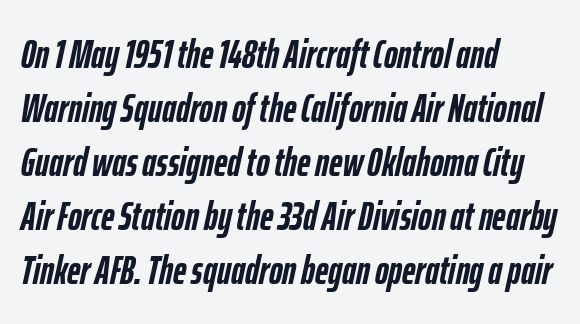
The image shows 41 px semibold, condensed type, italic (leaning right); set left-aligned, normal line spacing (1.32x), normal letter spacing, not underlined; low stroke contrast and a medium x-height.
